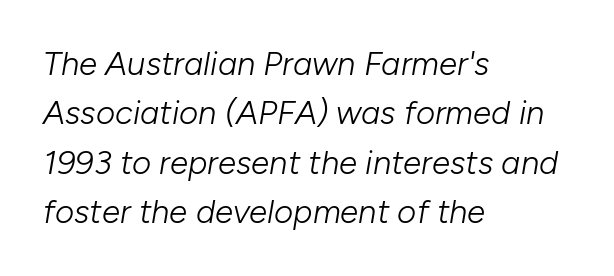
Summary of vertical rhythm: regular, with standard interline spacing. The gaps between neighbouring characters are ordinary and unremarkable. The rendering anchors every line to the left-hand side. Each letter keeps its own natural width here, so spacing adapts to shape. Rule under the text: the space is simply empty.
